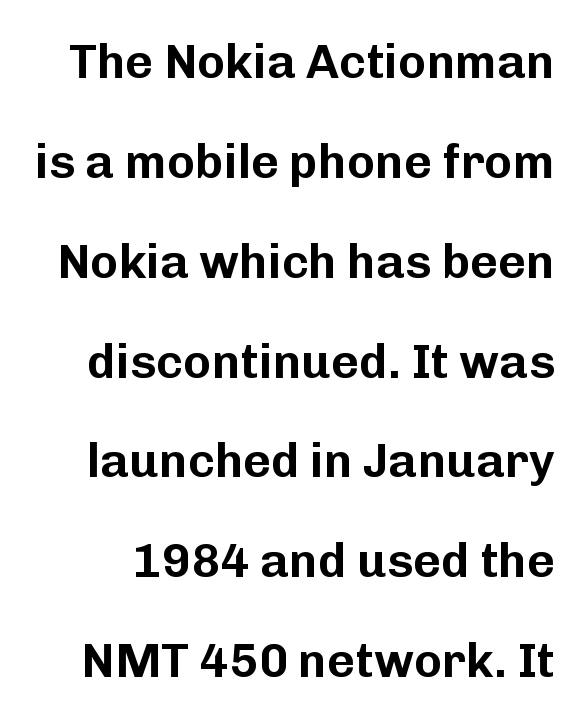
{"serif": "no", "italic": "no", "width": "normal", "stroke_contrast": "low", "x_height": "medium", "monospaced": "no", "underline": "no", "line_spacing": "loose", "line_spacing_ratio": 2.08, "letter_spacing": "normal", "letter_spacing_em": 0.0, "glyph_px": 48}
